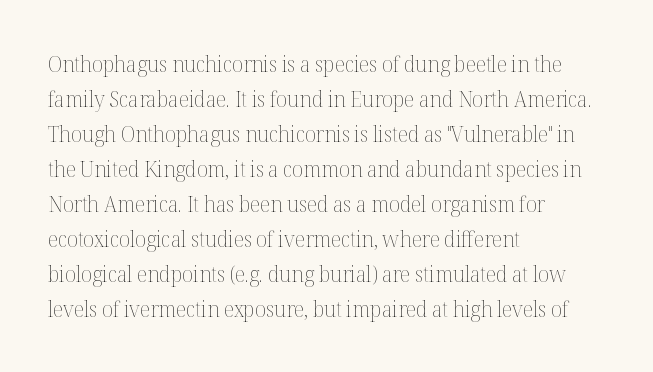
Every stem runs plumb, perpendicular to the baseline. Ink coverage per letter is moderate at most. Does extra space separate the letters? No, they use regular spacing. Line starts are locked; line ends wander. If you measured baseline to baseline, you'd find a middling distance.
